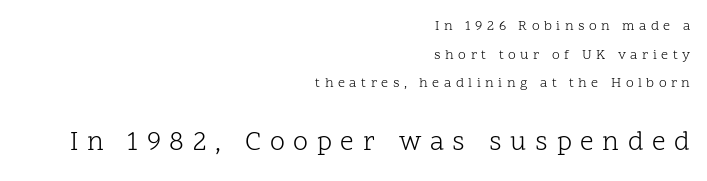
{"italic": "no", "bold": "no", "underline": "no", "align": "right", "line_spacing": "loose", "line_spacing_ratio": 2.04, "letter_spacing": "wide", "letter_spacing_em": 0.32, "larger_block": "second", "size_ratio": 1.93, "glyph_px": 27}
